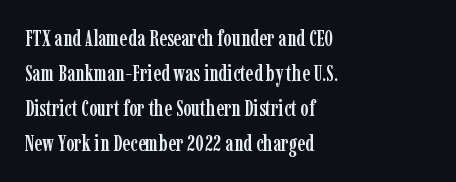
Q: Is the text italic (slanted)? A: No, it is upright.
Q: Is the text underlined? A: No.
Q: How is the paragraph aligned? A: Left-aligned.
Q: Is the spacing between letters normal or unusually wide? A: Normal.
Q: Is the spacing between lines tight, normal or loose? A: Normal.
